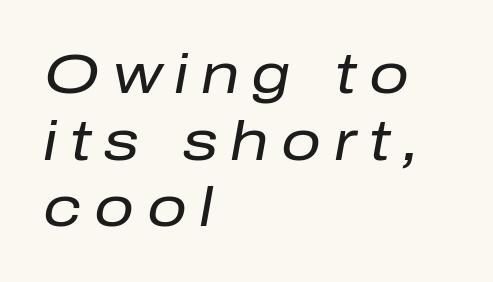
The whole block is typeset with a tilt. Spacing verdict: proportional, widths tailored to each character. The specimen omits any rule beneath the text block's lines. On a weight scale, this lands at 450 or below. Spacing between characters has been opened up far beyond the box default. The compositor pushed each line to the left boundary.
